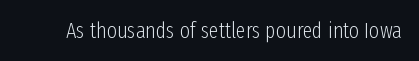
{"italic": "no", "bold": "no", "underline": "no", "letter_spacing": "normal", "letter_spacing_em": 0.0, "glyph_px": 22}
